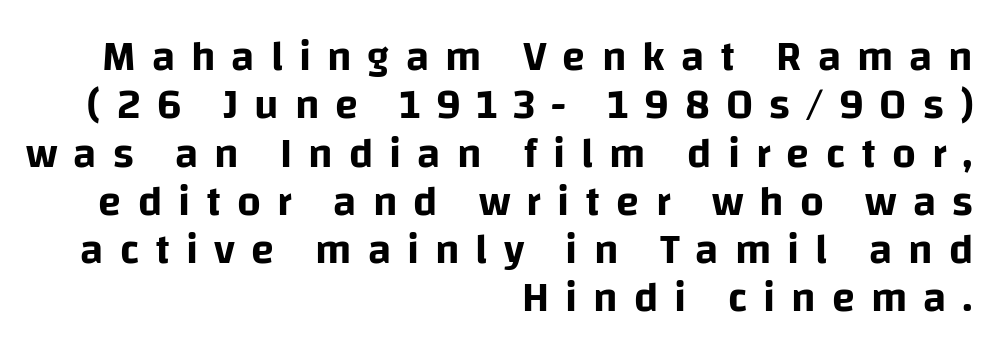
Notice how the passage keeps a crisp vertical edge on the right only. Descenders are the only things crossing below the line. Stroke terminals: plain, sans-serif. Words appear elongated and porous because spacing is wide. A typesetter would call this leading minimal, almost set solid. Think of a printed novel: that variable character pitch is what you see here.
